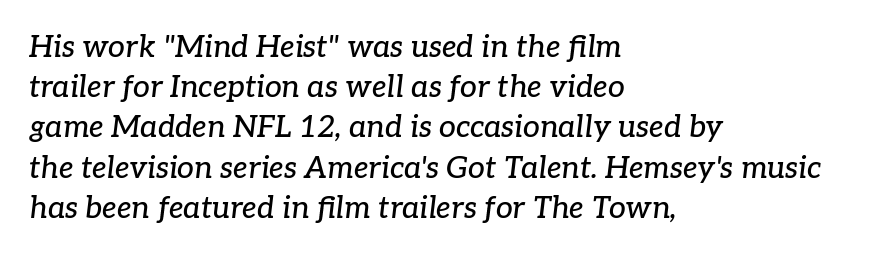
Students, note that the glyphs here touch the page at normal intervals. Honestly, there is no underline to notice here at all. This sample uses an oblique cut, with every glyph tilted off the vertical. The text block is weighted toward the left margin, trailing off unevenly rightward. This sample has the flowing, uneven cadence of proportional lettering.
